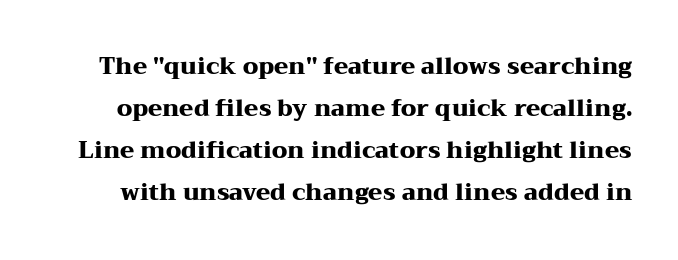
{"italic": "no", "bold": "yes", "underline": "no", "line_spacing_ratio": 1.83, "letter_spacing": "normal", "letter_spacing_em": 0.0, "glyph_px": 23}
